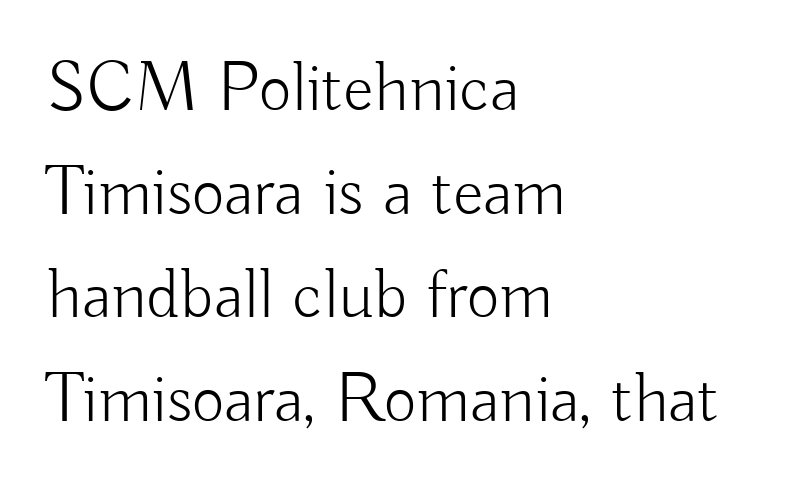
{"serif": "no", "italic": "no", "bold": "no", "weight": "light", "width": "normal", "stroke_contrast": "low", "x_height": "small", "monospaced": "no", "underline": "no", "align": "left", "line_spacing": "normal", "line_spacing_ratio": 1.46, "letter_spacing": "normal", "letter_spacing_em": 0.0, "glyph_px": 71}
